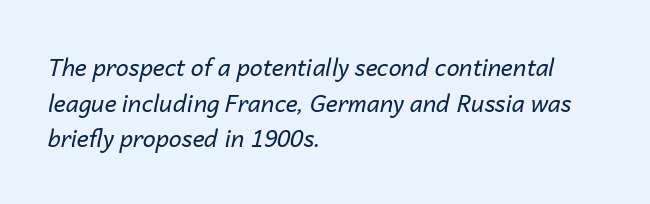
The area under the type is left untouched. The passage is arranged the way most books set body copy — flush left. Every character sits at an angle, as italics do. The letters look calm and open, with moderate or lighter stems. Each new line begins a customary step beneath the previous one. Short note: letters normally spaced.
